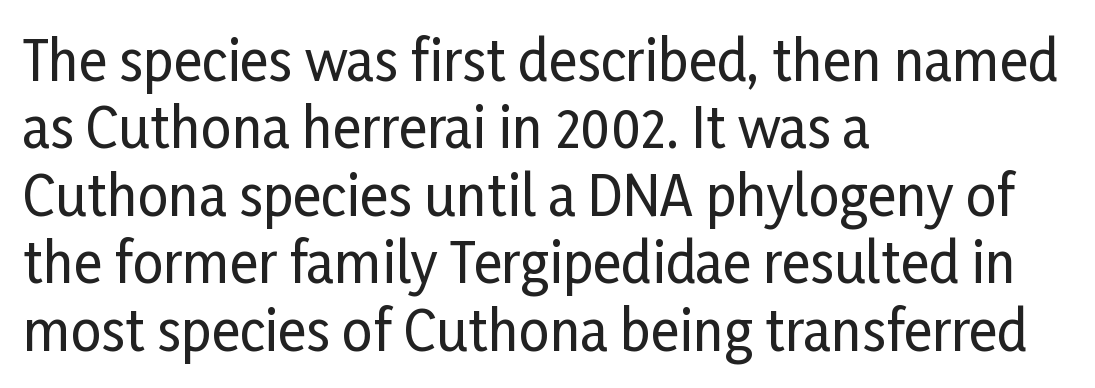
{"serif": "no", "italic": "no", "width": "condensed", "stroke_contrast": "low", "x_height": "medium", "monospaced": "no", "underline": "no", "align": "left", "line_spacing": "normal", "line_spacing_ratio": 1.25, "letter_spacing": "normal", "letter_spacing_em": 0.0, "glyph_px": 54}
